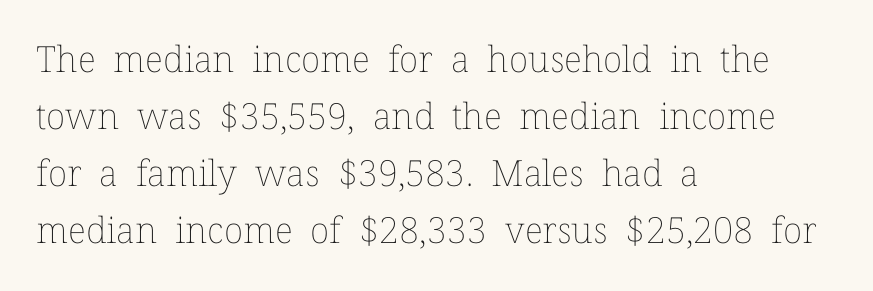
Q: Is the text bold? A: No.
Q: Is the text italic (slanted)? A: No, it is upright.
Q: Is the text underlined? A: No.
Q: How is the paragraph aligned? A: Left-aligned.
Q: Is the spacing between letters normal or unusually wide? A: Normal.
Q: Is the spacing between lines tight, normal or loose? A: Normal.
Q: Width (condensed, normal, or wide)? A: Normal.
Q: Stroke contrast? A: Low.
Q: x-height? A: Medium.
Q: Monospaced? A: No.
